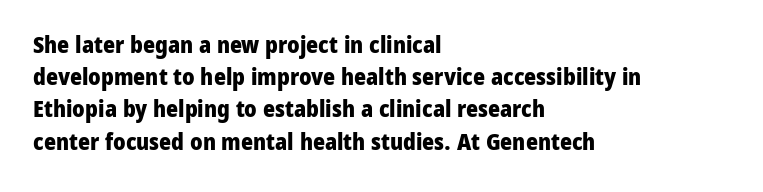
The image shows 23 px bold type, upright; set left-aligned, normal line spacing (1.4x), normal letter spacing, not underlined.
